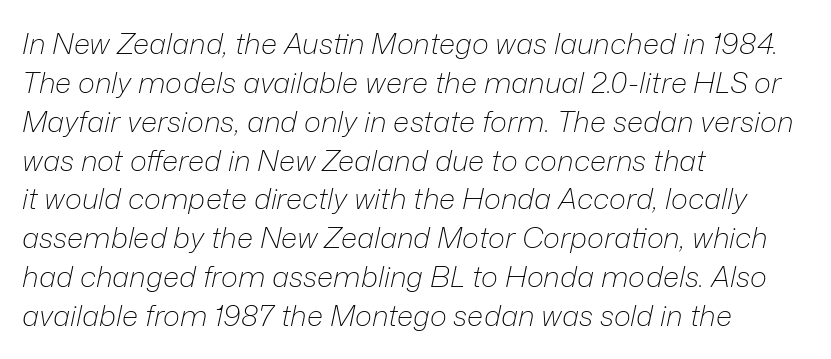
The image shows 29 px light type, italic (leaning right); set left-aligned, normal line spacing (1.34x), normal letter spacing, not underlined; low stroke contrast and a medium x-height.
